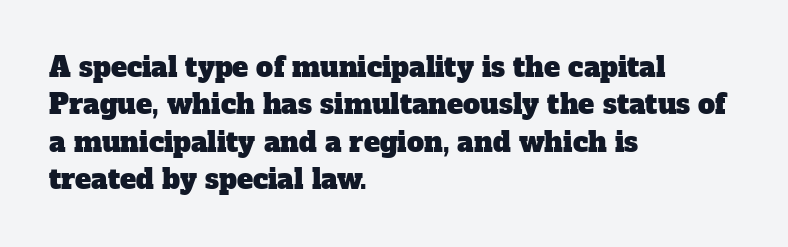
Q: Is the text underlined? A: No.
Q: How is the paragraph aligned? A: Left-aligned.
Q: Is the spacing between letters normal or unusually wide? A: Normal.
Q: Is the spacing between lines tight, normal or loose? A: Normal.
